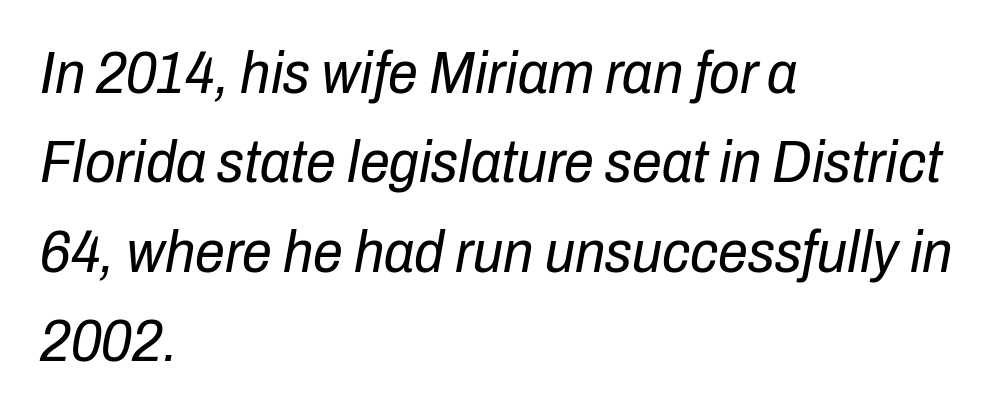
{"italic": "yes", "lean": "right", "slant_degrees": 10, "bold": "no", "weight": "regular", "width": "condensed", "stroke_contrast": "low", "x_height": "medium", "monospaced": "no", "underline": "no", "align": "left", "line_spacing": "normal", "line_spacing_ratio": 1.49, "letter_spacing": "normal", "letter_spacing_em": 0.0, "glyph_px": 60}
